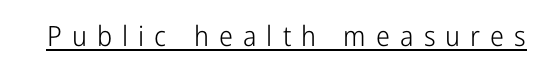
{"serif": "no", "italic": "no", "bold": "no", "weight": "light", "width": "condensed", "stroke_contrast": "low", "x_height": "medium", "monospaced": "no", "underline": "yes", "letter_spacing": "wide", "letter_spacing_em": 0.36, "glyph_px": 28}
